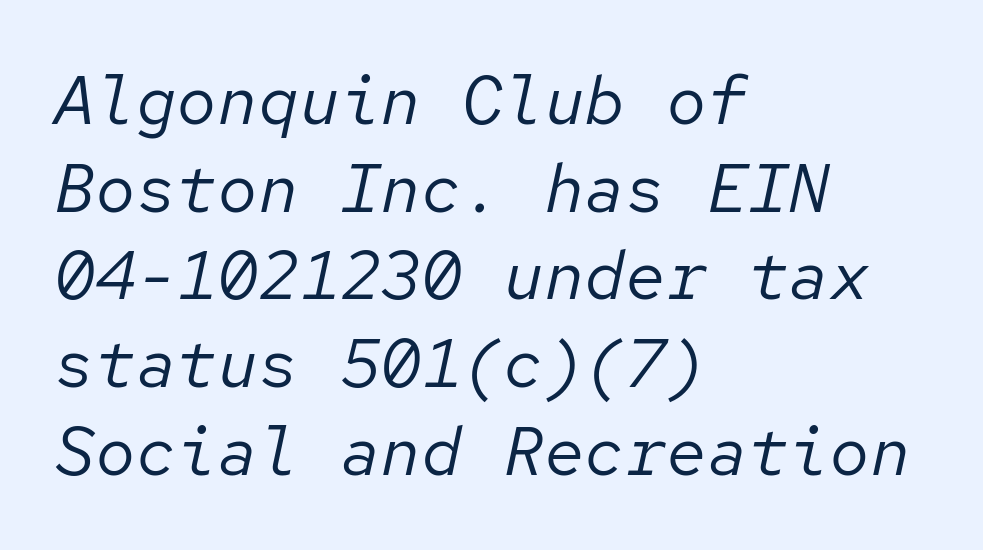
Tracking value appears to be zero — textbook default spacing. The space between consecutive lines is moderate. The space beneath each line is pristine and unruled. You can tell it's italic because the verticals aren't actually vertical.
